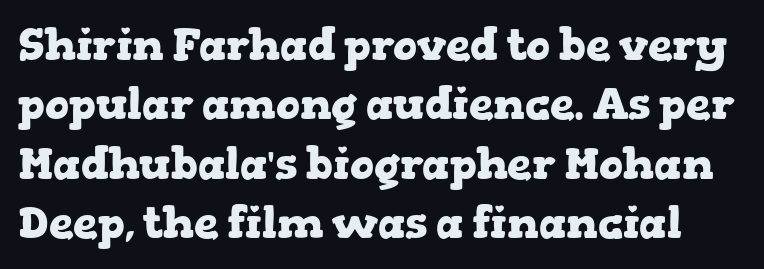
Q: Is the text bold? A: Yes.
Q: Is the text italic (slanted)? A: No, it is upright.
Q: Is the typeface a serif or a sans-serif typeface? A: Serif.
Q: Is the text underlined? A: No.
Q: Is the spacing between letters normal or unusually wide? A: Normal.
Q: Is the spacing between lines tight, normal or loose? A: Normal.
Q: Width (condensed, normal, or wide)? A: Wide.
Q: Stroke contrast? A: Low.
Q: x-height? A: Medium.
Q: Monospaced? A: No.
